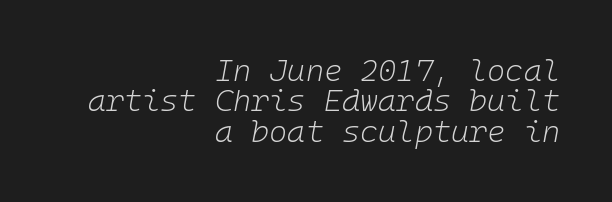
In terms of leading, this rendering errs on the cramped side. Look at the tracking — it's just the regular setting, nothing added. Where is the straight margin? On the right. The foot of each line stays bare and open. You could count columns in this text — the font is strictly monospaced.
